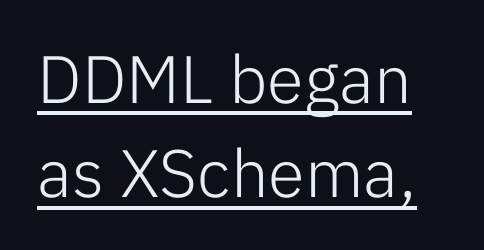
The weight tops out at a normal text grade. Each letter keeps its own natural width here, so spacing adapts to shape. Regarding serifs, this sample does without them. The letters sit at their default tracking, neither squeezed nor spread. Notice how descenders clear the ascenders below comfortably — that's standard leading. This is underlined copy, the kind a proofreader might mark for attention.
